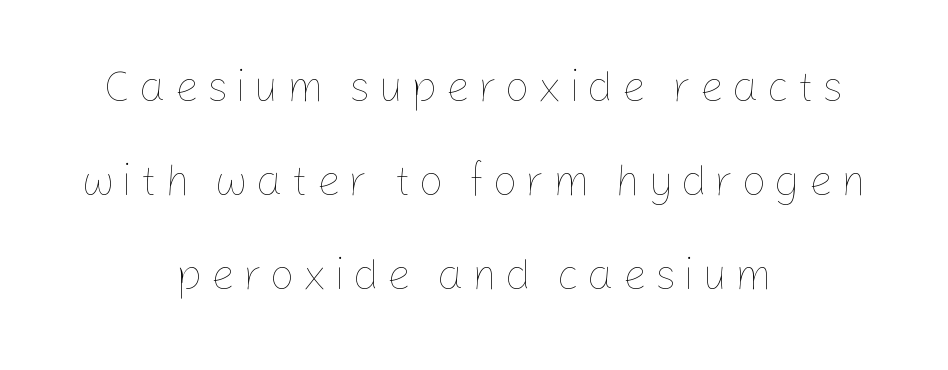
The paragraph has two soft edges and a firm central axis. Compared with a typical body face, this is equally light or lighter still. Does the lettering tilt? It doesn't — this is upright. The rendering uses a large line-height, opening up the rows. You could not count columns in this text — the font is proportionally spaced.
